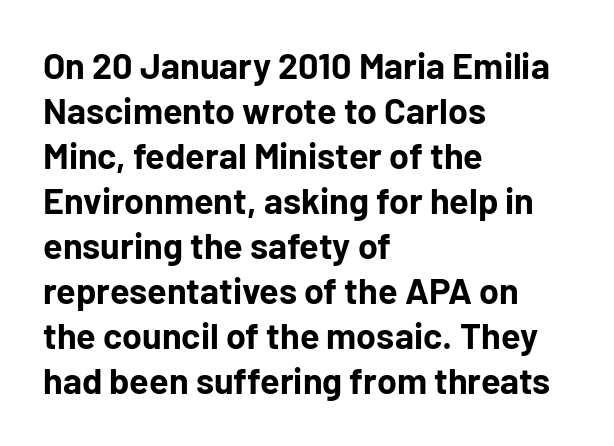
This sample keeps an unexceptional amount of space between lines. The passage is arranged the way most books set body copy — flush left. Compared with typical body copy, the letter spacing here is the same. Descenders hang freely into open space. Strong, thick strokes mark this as bold type.
